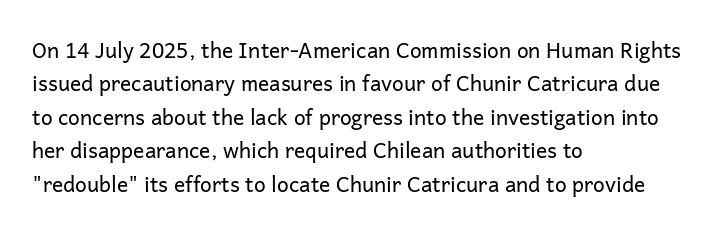
Q: Is the text bold? A: No.
Q: Is the text italic (slanted)? A: No, it is upright.
Q: Is the text underlined? A: No.
Q: How is the paragraph aligned? A: Left-aligned.
Q: Is the spacing between letters normal or unusually wide? A: Normal.
Q: Is the spacing between lines tight, normal or loose? A: Normal.
